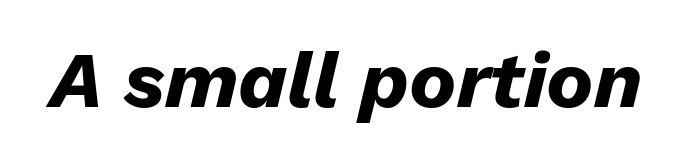
{"italic": "yes", "lean": "right", "slant_degrees": 13, "bold": "yes", "weight": "heavy", "width": "normal", "stroke_contrast": "low", "x_height": "medium", "monospaced": "no", "underline": "no", "letter_spacing": "normal", "letter_spacing_em": 0.0, "glyph_px": 79}
